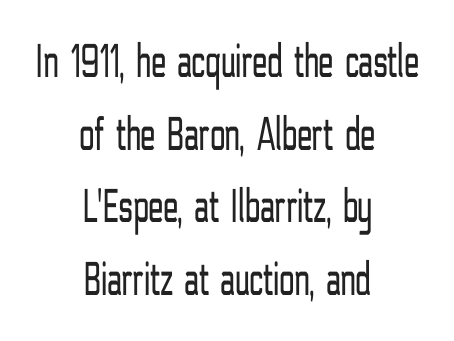
The image shows 49 px light, condensed sans-serif type, upright; set centered, normal line spacing (1.48x), normal letter spacing, not underlined; low stroke contrast and a medium x-height.
